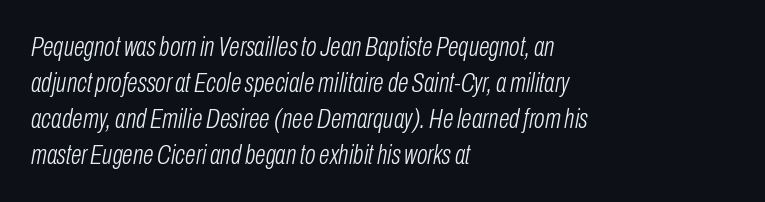
Where is the straight margin? On the left. The rows are spaced the way most documents space them. Compared with typical body copy, the letter spacing here is the same. The space directly below the letters is spotless. On a weight scale, this lands at 450 or below. The letters advance in unequal steps, a hallmark of proportional type.
